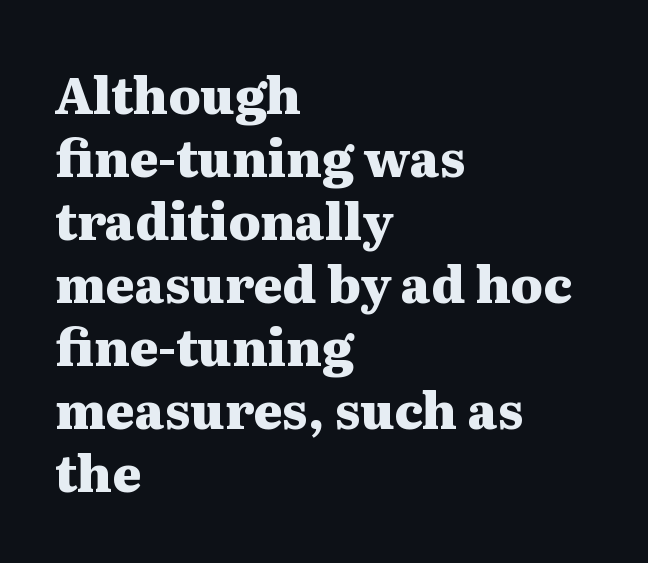
Quick note: not italic, upright. Looks like regular typesetting: each glyph gets only the width it needs. Little horizontal feet cap the strokes, marking this as serif type. The typesetter chose a ragged-right arrangement here. Caption: standard tracking, unaltered.
